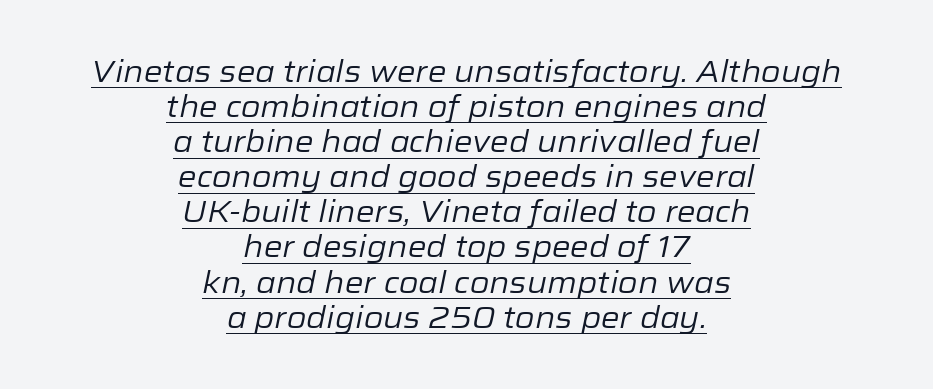
{"italic": "yes", "lean": "right", "slant_degrees": 12, "bold": "no", "weight": "regular", "width": "normal", "stroke_contrast": "low", "x_height": "medium", "monospaced": "no", "underline": "yes", "align": "center", "line_spacing_ratio": 1.17, "letter_spacing": "normal", "letter_spacing_em": 0.0, "glyph_px": 30}
